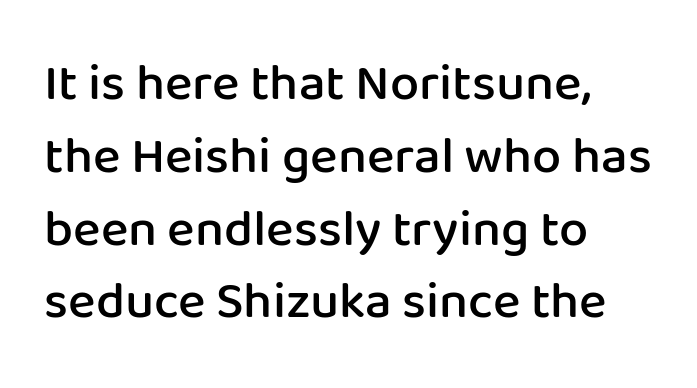
Q: Is the text bold? A: Semi-bold.
Q: Is the text italic (slanted)? A: No, it is upright.
Q: Is the typeface a serif or a sans-serif typeface? A: Sans-serif.
Q: Is the text underlined? A: No.
Q: How is the paragraph aligned? A: Left-aligned.
Q: Is the spacing between letters normal or unusually wide? A: Normal.
Q: Is the spacing between lines tight, normal or loose? A: Normal.
Q: Width (condensed, normal, or wide)? A: Normal.
Q: Stroke contrast? A: Low.
Q: x-height? A: Medium.
Q: Monospaced? A: No.
